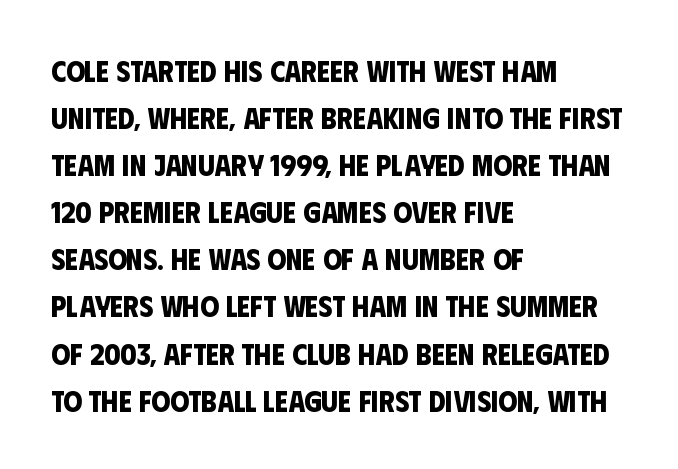
Q: Is the text bold? A: Yes.
Q: Is the typeface a serif or a sans-serif typeface? A: Sans-serif.
Q: Is the text underlined? A: No.
Q: How is the paragraph aligned? A: Left-aligned.
Q: Is the spacing between letters normal or unusually wide? A: Normal.
Q: Is the spacing between lines tight, normal or loose? A: Normal.
Q: Width (condensed, normal, or wide)? A: Condensed.
Q: Stroke contrast? A: Low.
Q: x-height? A: Large.
Q: Monospaced? A: No.
